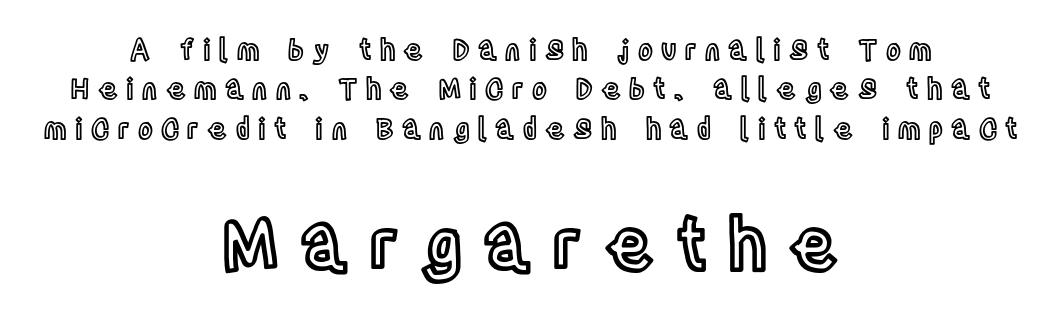
{"italic": "no", "width": "condensed", "x_height": "large", "monospaced": "no", "underline": "no", "align": "center", "line_spacing": "normal", "line_spacing_ratio": 1.41, "letter_spacing": "wide", "letter_spacing_em": 0.3, "larger_block": "second", "size_ratio": 2.54, "glyph_px": 71}
